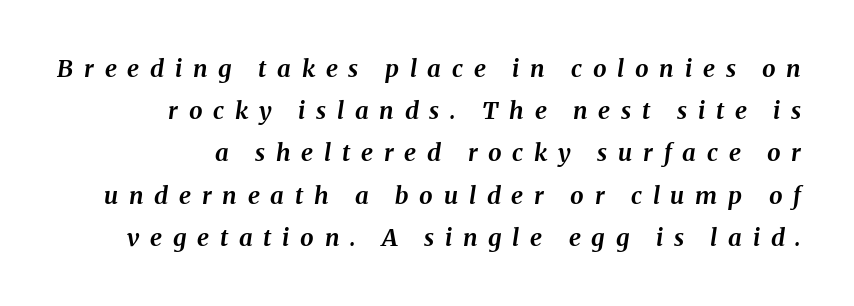
The image shows 24 px bold type, italic (leaning right); set right-aligned, line spacing 1.76x, unusually wide letter spacing (+0.45 em), not underlined.
